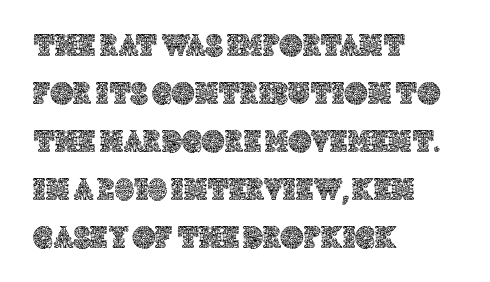
The image shows 32 px text type, upright; set left-aligned, normal line spacing (1.5x), normal letter spacing, not underlined; a large x-height.
